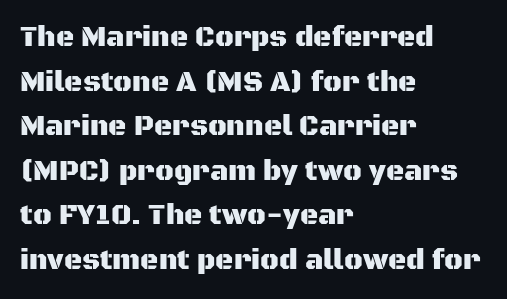
The letters stand upright; this is a roman face. Summary of vertical rhythm: regular, with standard interline spacing. Does the type have serifs? No, each stem ends abruptly. Visually the block forms a straight wall on the left and a jagged coastline on the right. A typesetter would call this proportional, since set widths differ per character. Clear beneath every line of the passage.
